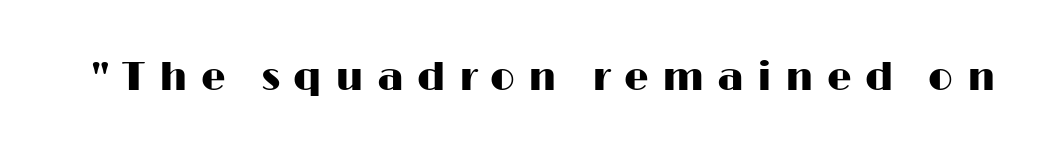
The image shows 39 px wide sans-serif type, upright; set unusually wide letter spacing (+0.34 em), not underlined; high stroke contrast and a medium x-height.
